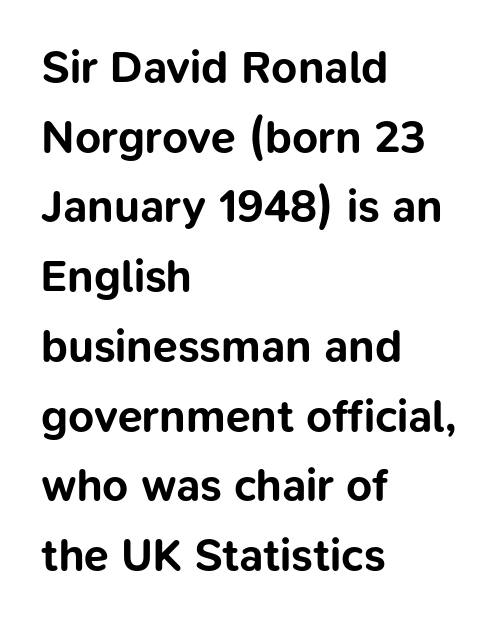
The foot of each line stays bare and open. Horizontal bands of white between lines are of average thickness. Each line starts at the same left margin while the right side varies. Designer's note — italics off, roman on. Observe the absence of serifs on each vertical stroke in this sample.
